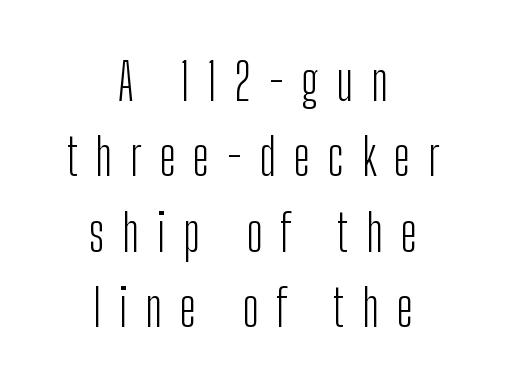
The image shows 51 px light, condensed sans-serif type, upright; set centered, normal line spacing (1.48x), unusually wide letter spacing (+0.35 em), not underlined; low stroke contrast and a medium x-height.
